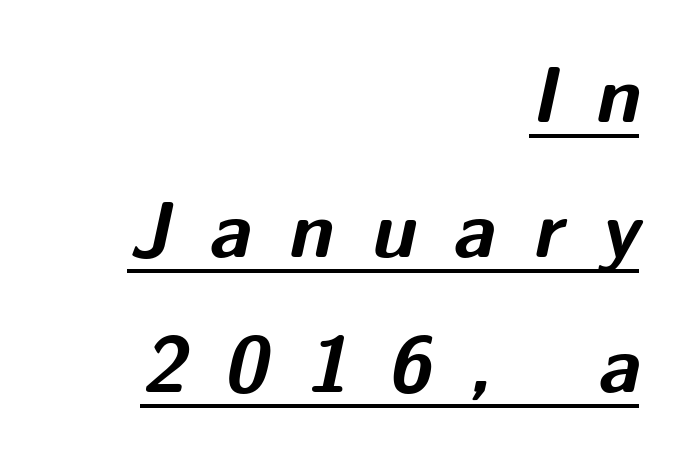
{"italic": "yes", "lean": "right", "slant_degrees": 12, "bold": "yes", "weight": "bold", "width": "normal", "stroke_contrast": "medium", "x_height": "medium", "monospaced": "no", "underline": "yes", "align": "right", "line_spacing": "normal", "line_spacing_ratio": 1.69, "letter_spacing": "wide", "letter_spacing_em": 0.47, "glyph_px": 80}
